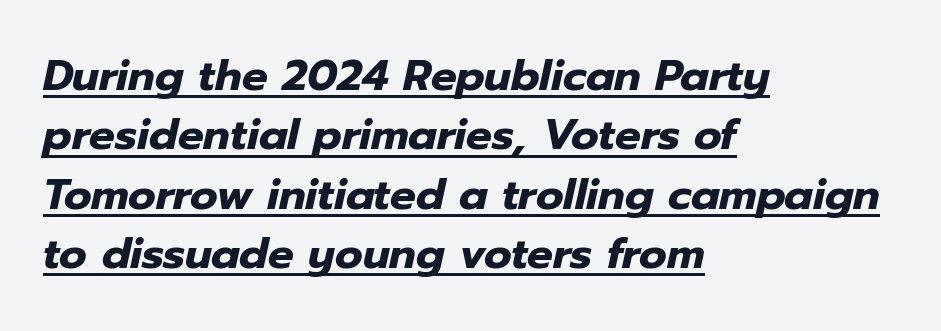
The image shows 43 px heavy type, italic (leaning right); set left-aligned, normal line spacing (1.38x), normal letter spacing, underlined; low stroke contrast and a medium x-height.
